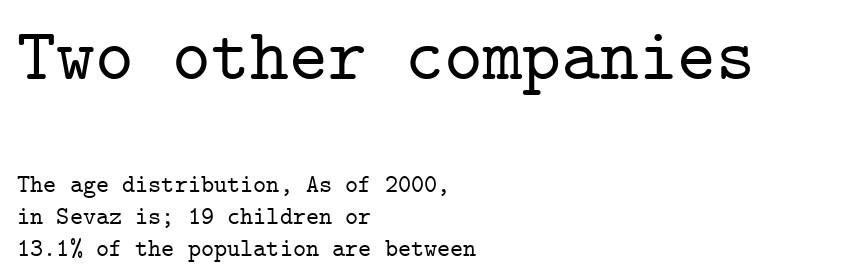
The designer left line spacing at the default. Default kerning and tracking; the words read as compact shapes. Teacher's note: observe the even left margin — that is flush-left alignment. You could count columns in this text — the font is strictly monospaced. Large over small — that's the arrangement of the two blocks here.
